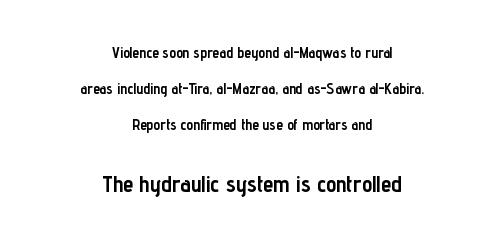
Every stem runs plumb, perpendicular to the baseline. What weight is shown? A full bold with thick strokes. A clean baseline with only descenders dipping below it. The second block has been scaled up relative to the first.
